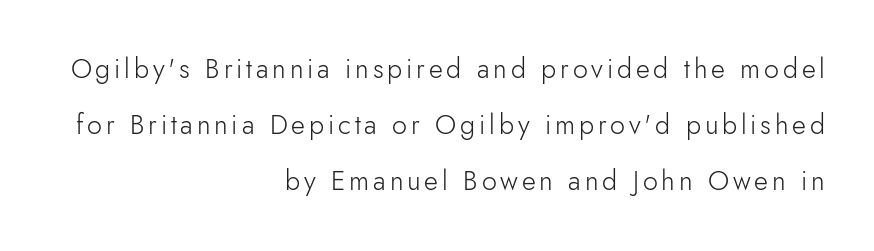
Q: Is the text bold? A: No.
Q: Is the text italic (slanted)? A: No, it is upright.
Q: Is the text underlined? A: No.
Q: How is the paragraph aligned? A: Right-aligned.
Q: Is the spacing between lines tight, normal or loose? A: Loose.
